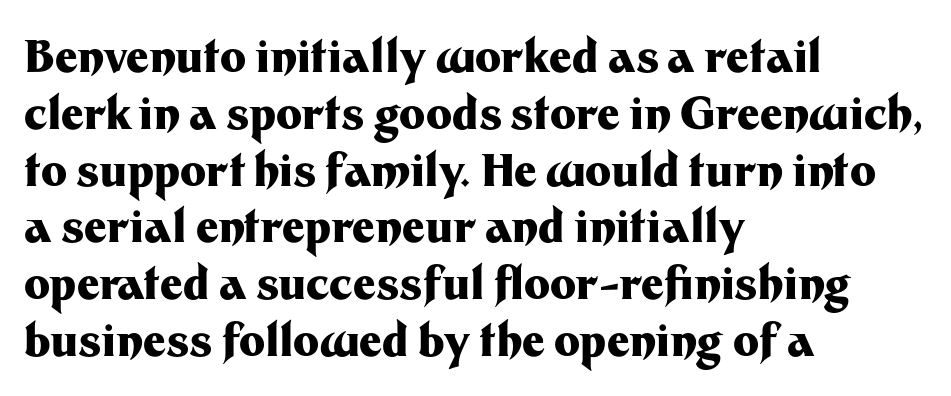
The image shows 44 px heavy sans-serif type, upright; set left-aligned, normal line spacing (1.29x), normal letter spacing, not underlined; medium stroke contrast and a medium x-height.
